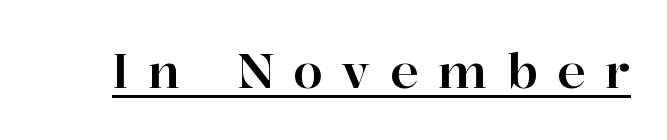
Q: Is the text italic (slanted)? A: No, it is upright.
Q: Is the typeface a serif or a sans-serif typeface? A: Serif.
Q: Is the text underlined? A: Yes.
Q: Is the spacing between letters normal or unusually wide? A: Unusually wide.
Q: Width (condensed, normal, or wide)? A: Normal.
Q: Stroke contrast? A: High.
Q: x-height? A: Medium.
Q: Monospaced? A: No.
